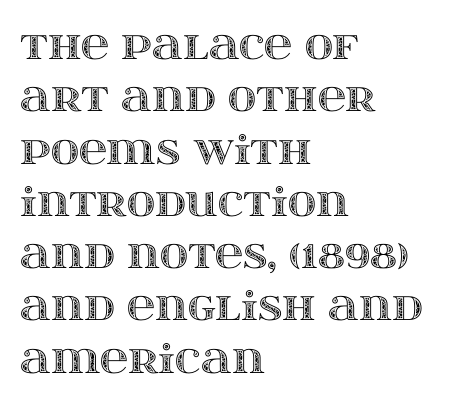
The image shows 39 px wide type, upright; set left-aligned, normal line spacing (1.34x), normal letter spacing, not underlined; a large x-height.
